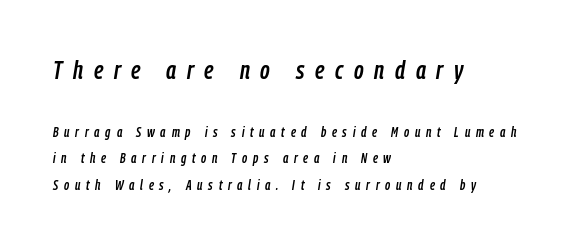
The image shows 26 px text type, italic (leaning right); set left-aligned, line spacing 1.89x, unusually wide letter spacing (+0.41 em), not underlined; the first (top) block is 1.86x larger.
